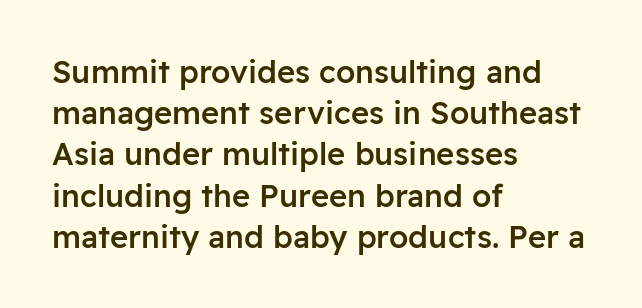
A typesetter would call this proportional, since set widths differ per character. The glyphs are unaccompanied by any horizontal stroke below them. This rendering uses left alignment, leaving the right contour irregular. This is the in-between weight designers call semibold or demi. Is there much room between lines? A standard amount, neither cramped nor airy. This sample uses an upright cut, with every glyph sitting square on the baseline.
